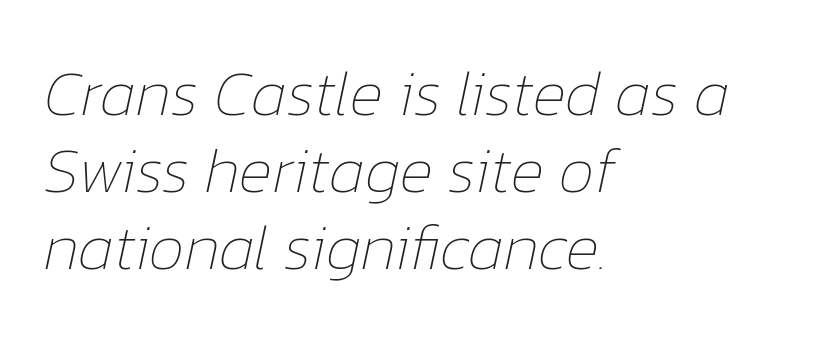
Q: Is the text bold? A: No.
Q: Is the text italic (slanted)? A: Yes, it leans right by about 12 degrees.
Q: Is the text underlined? A: No.
Q: How is the paragraph aligned? A: Left-aligned.
Q: Is the spacing between letters normal or unusually wide? A: Normal.
Q: Width (condensed, normal, or wide)? A: Normal.
Q: Stroke contrast? A: Low.
Q: x-height? A: Medium.
Q: Monospaced? A: No.
